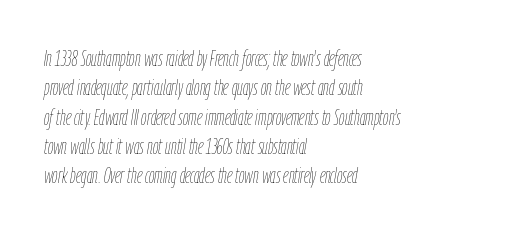
The image shows 22 px text type, italic (leaning right); set left-aligned, normal line spacing (1.33x), normal letter spacing, not underlined.
